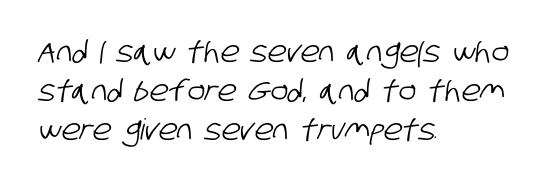
Q: Is the typeface a serif or a sans-serif typeface? A: Sans-serif.
Q: Is the text underlined? A: No.
Q: How is the paragraph aligned? A: Left-aligned.
Q: Is the spacing between letters normal or unusually wide? A: Normal.
Q: Is the spacing between lines tight, normal or loose? A: Normal.
Q: Width (condensed, normal, or wide)? A: Condensed.
Q: Stroke contrast? A: Low.
Q: x-height? A: Large.
Q: Monospaced? A: No.
